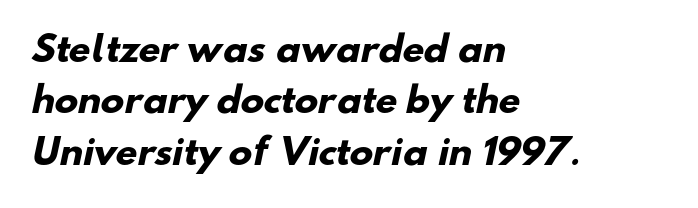
The image shows 35 px heavy sans-serif type; set left-aligned, normal line spacing (1.47x), normal letter spacing, not underlined; low stroke contrast and a small x-height.
